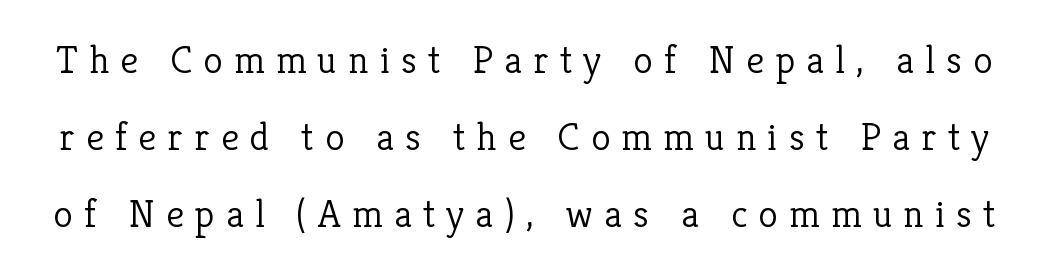
Unlike italic type, these characters show no tilt at all. The rendering shows small feet on the letterforms — a serif design. Is this a fixed-width face? No — the glyphs have proportional, varying widths. The line texture is sparse and dotted thanks to wide tracking.
